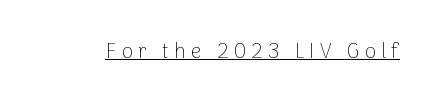
This is the regular roman posture of the typeface. Students, note that the glyphs here are deliberately spaced far apart. Is this a heavy cut? Hardly; it is regular or lighter. Underlined type.
